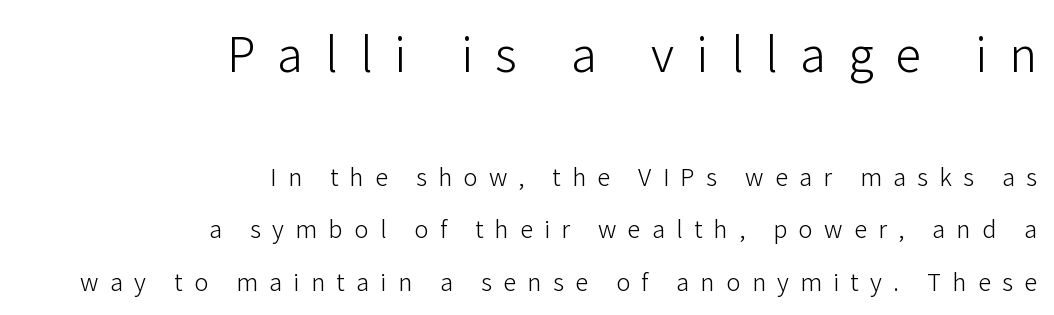
{"serif": "no", "italic": "no", "bold": "no", "weight": "light", "width": "normal", "stroke_contrast": "low", "x_height": "medium", "monospaced": "no", "underline": "no", "align": "right", "line_spacing": "loose", "line_spacing_ratio": 2.19, "letter_spacing": "wide", "letter_spacing_em": 0.47, "larger_block": "first", "size_ratio": 1.96, "glyph_px": 47}
